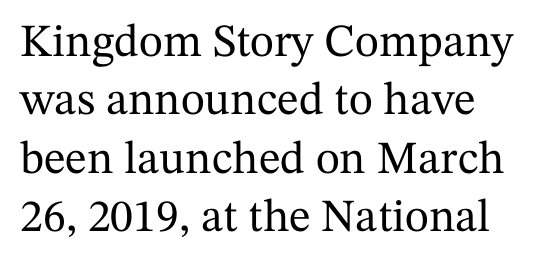
{"serif": "yes", "italic": "no", "width": "normal", "stroke_contrast": "medium", "x_height": "medium", "monospaced": "no", "underline": "no", "line_spacing": "normal", "line_spacing_ratio": 1.27, "letter_spacing": "normal", "letter_spacing_em": 0.0, "glyph_px": 46}
